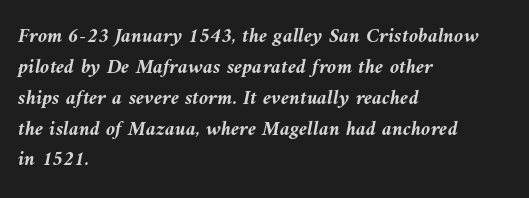
Style check: oblique. How heavy is the stroke? Heavy — this is a bold. Caption: multi-line text, flush left, ragged right. The line-height multiplier appears to be the usual default. Unmarked baselines from the first word to the last. How are the letters spaced? Ordinarily, with no added tracking.
